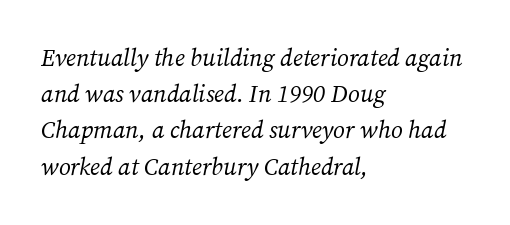
Q: Is the text bold? A: No.
Q: Is the text italic (slanted)? A: Yes, it leans right by about 12 degrees.
Q: Is the text underlined? A: No.
Q: How is the paragraph aligned? A: Left-aligned.
Q: Is the spacing between letters normal or unusually wide? A: Normal.
Q: Is the spacing between lines tight, normal or loose? A: Normal.
